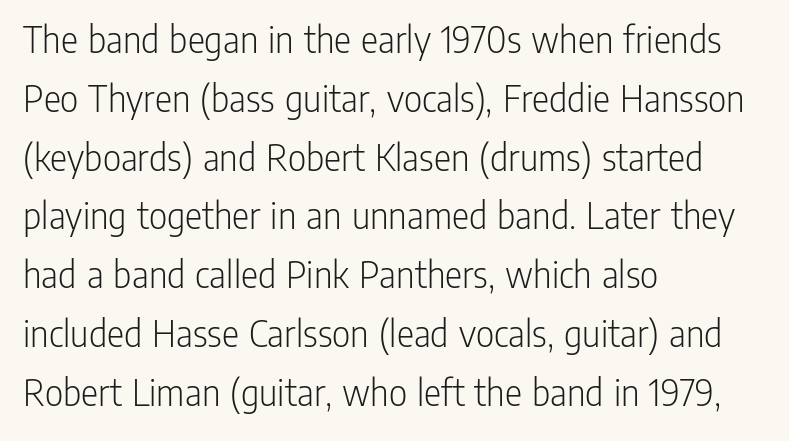
Italic: no, the glyphs are upright roman. Lines of text with bare space underneath. The leading is moderate, giving the passage an even texture. The paragraph has a hard left edge and a soft right edge. On a weight scale, this lands at 450 or below.
